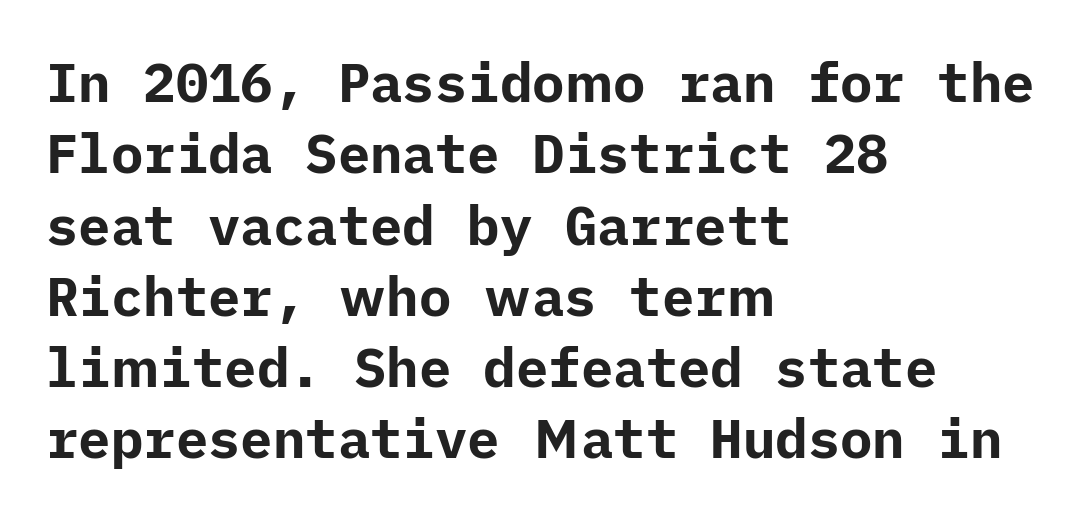
Students, this is bold: see how much ink each stroke carries. Does extra space separate the letters? No, they use regular spacing. Reading down the block, your eye returns to a fixed left position each line. The vertical gap from one line to the next is medium.
